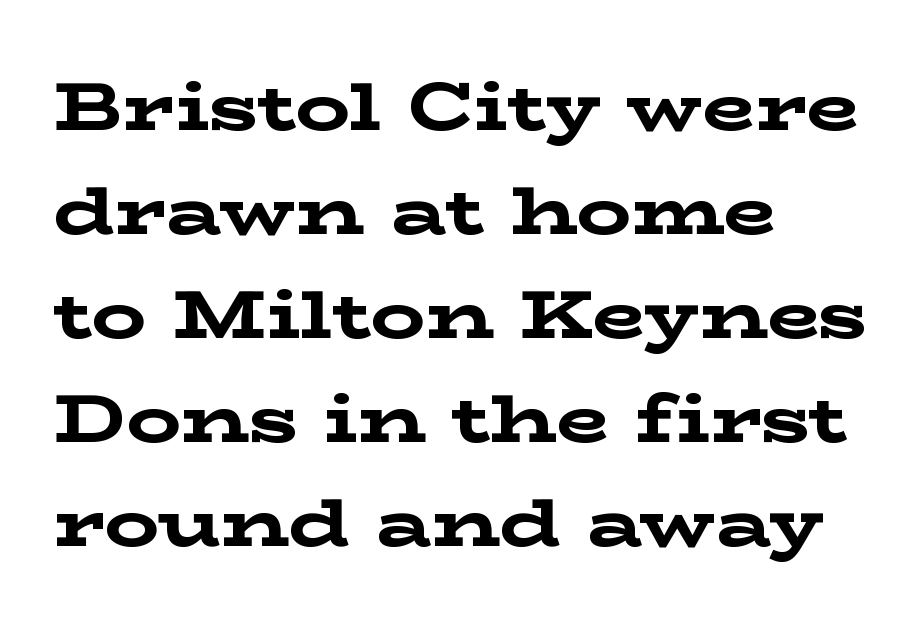
Q: Is the text bold? A: Yes.
Q: Is the text italic (slanted)? A: No, it is upright.
Q: Is the typeface a serif or a sans-serif typeface? A: Serif.
Q: Is the text underlined? A: No.
Q: How is the paragraph aligned? A: Left-aligned.
Q: Is the spacing between letters normal or unusually wide? A: Normal.
Q: Is the spacing between lines tight, normal or loose? A: Normal.
Q: Width (condensed, normal, or wide)? A: Wide.
Q: Stroke contrast? A: Low.
Q: x-height? A: Medium.
Q: Monospaced? A: No.
